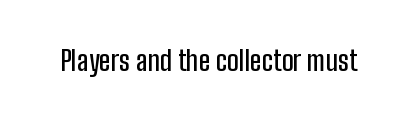
The image shows 28 px condensed sans-serif type, upright; set normal letter spacing, not underlined; low stroke contrast and a medium x-height.
